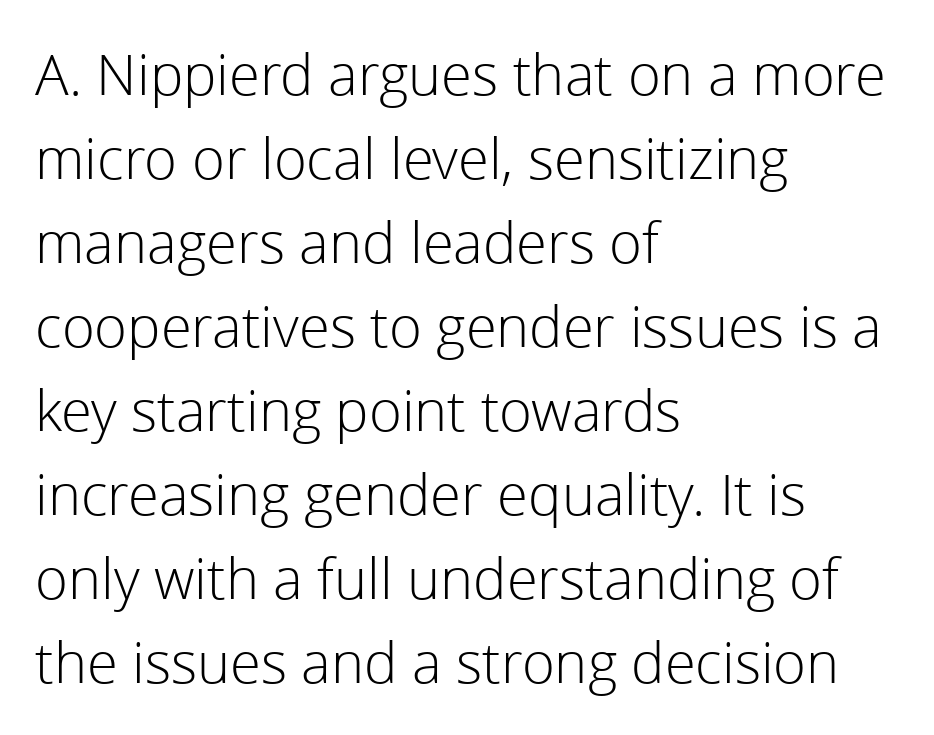
Spacing between characters is what you'd get straight out of the box. Horizontal alignment here is leftward, the default for most running prose. No word sits above an underline. Line spacing here is normal. The characters are drawn with everyday or finer stroke widths.
